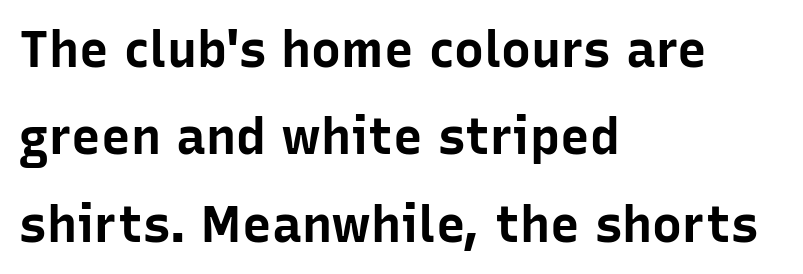
{"serif": "no", "italic": "no", "bold": "yes", "weight": "bold", "width": "normal", "stroke_contrast": "low", "x_height": "medium", "monospaced": "no", "underline": "no", "align": "left", "line_spacing_ratio": 1.75, "letter_spacing": "normal", "letter_spacing_em": 0.0, "glyph_px": 50}
